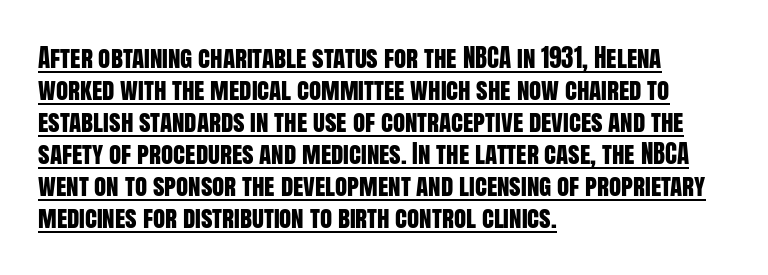
Quick note: not italic, upright. This is underlined copy, the kind a proofreader might mark for attention. A student would call this left alignment; a typographer would say flush left, rag right. There is no visible air inserted between adjacent glyphs. Compared with typical paragraphs, the rows here are spaced about the same.
